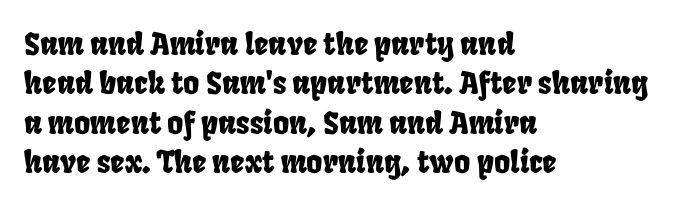
{"serif": "no", "width": "condensed", "stroke_contrast": "low", "x_height": "large", "monospaced": "no", "underline": "no", "align": "left", "line_spacing": "normal", "line_spacing_ratio": 1.27, "letter_spacing": "normal", "letter_spacing_em": 0.0, "glyph_px": 31}
